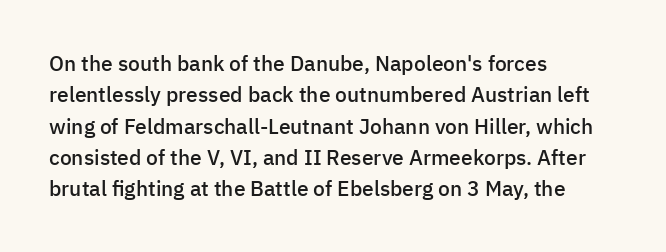
The image shows 21 px text type, upright; set left-aligned, normal line spacing (1.49x), normal letter spacing, not underlined.
